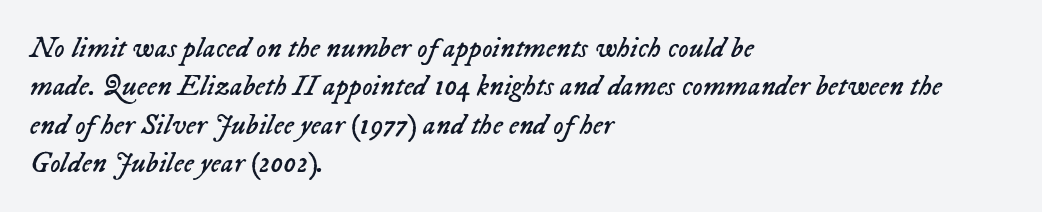
The image shows 29 px regular-weight type, italic (leaning right); set left-aligned, normal line spacing (1.32x), normal letter spacing, not underlined; low stroke contrast and a medium x-height.
